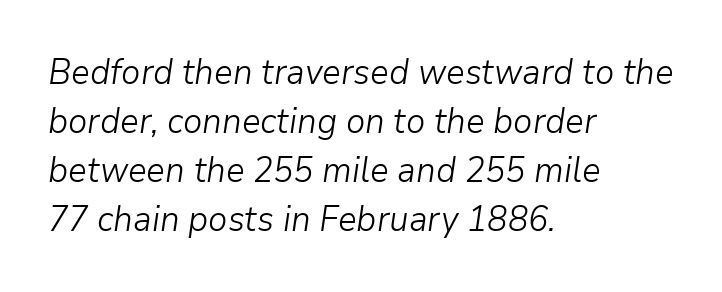
The image shows 35 px light type, italic (leaning right); set left-aligned, normal line spacing (1.4x), normal letter spacing, not underlined; low stroke contrast and a medium x-height.
